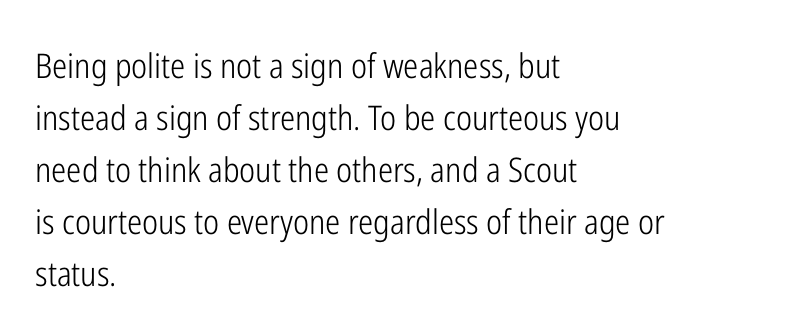
Q: Is the text bold? A: No.
Q: Is the text italic (slanted)? A: No, it is upright.
Q: Is the typeface a serif or a sans-serif typeface? A: Sans-serif.
Q: Is the text underlined? A: No.
Q: How is the paragraph aligned? A: Left-aligned.
Q: Is the spacing between letters normal or unusually wide? A: Normal.
Q: Is the spacing between lines tight, normal or loose? A: Normal.
Q: Width (condensed, normal, or wide)? A: Condensed.
Q: Stroke contrast? A: Low.
Q: x-height? A: Medium.
Q: Monospaced? A: No.
